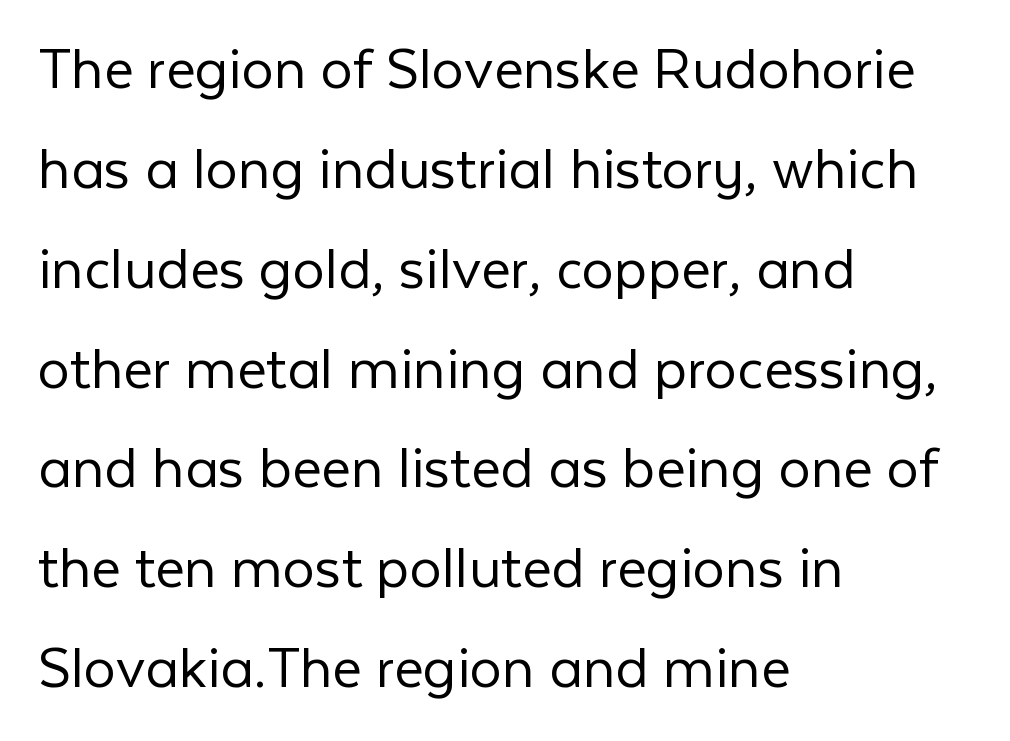
{"serif": "no", "italic": "no", "bold": "no", "weight": "light", "width": "normal", "stroke_contrast": "low", "x_height": "medium", "monospaced": "no", "underline": "no", "align": "left", "line_spacing": "normal", "line_spacing_ratio": 1.56, "letter_spacing": "normal", "letter_spacing_em": 0.0, "glyph_px": 64}
